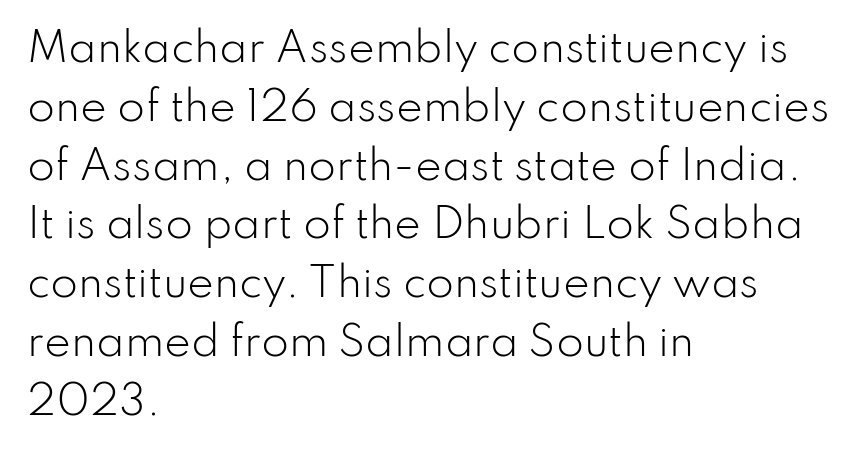
The image shows 40 px light sans-serif type, upright; set left-aligned, normal line spacing (1.47x), normal letter spacing, not underlined; low stroke contrast and a small x-height.
